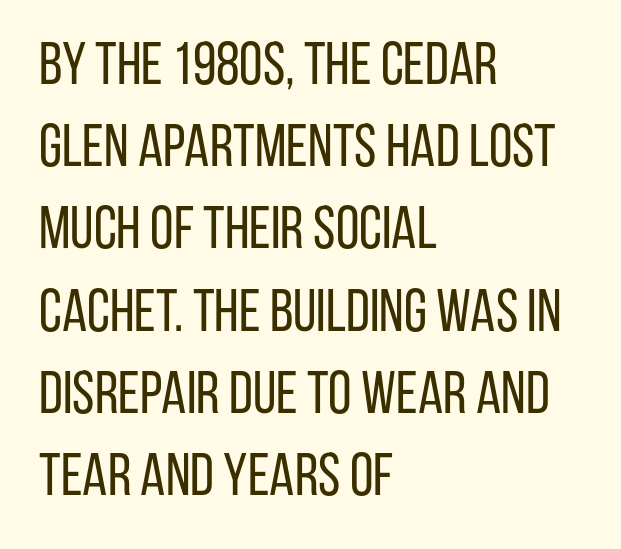
No heavy texture on the line: the type isn't bold. Every character sits straight up, as roman type does. This sample is left-justified, so line endings fall wherever the words run out. Nothing unusual about the tracking: characters are spaced as the font intends. The block of text has a typical density, with ordinary space between rows.
